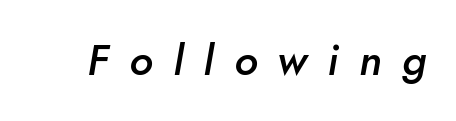
Character widths vary here, with narrow letters taking less room than wide ones. Decoration check: the copy has no underline. Glyph-to-glyph distance is far greater than everyday printed text. This is oblique type, the kind used for emphasis or titles. Stems and bowls a touch heavier than normal — semibold.
